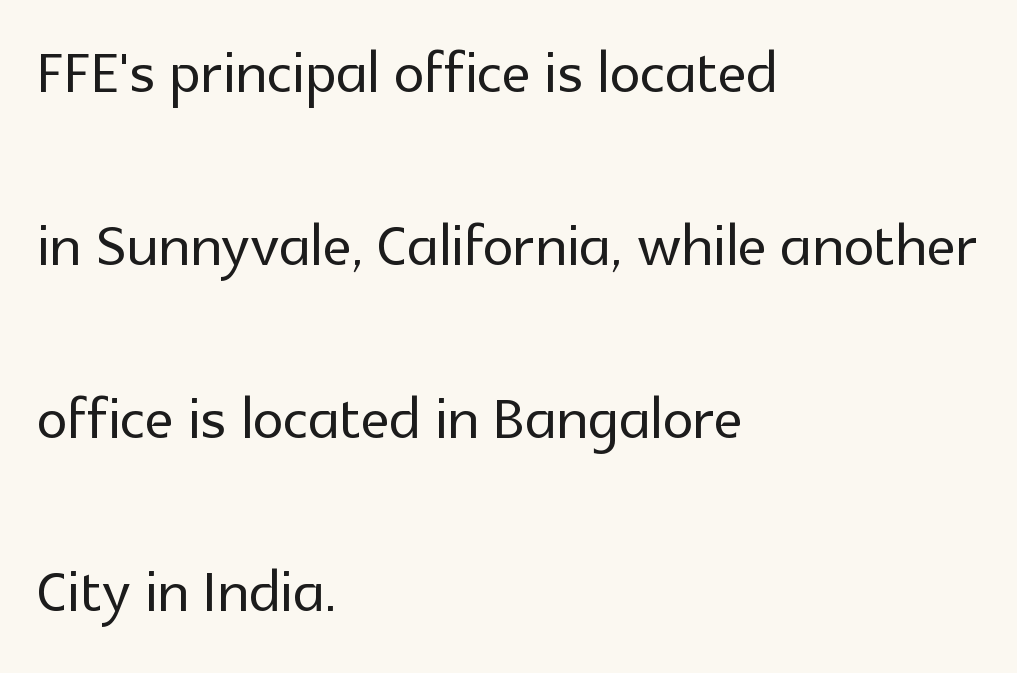
The rendering uses natural spacing where letterforms have individual widths. Left-aligned paragraph, ragged on the right. The typography opts for an upright posture over an oblique one. The line texture is even and compact thanks to regular tracking. Nope, no serifs anywhere on these letters.
